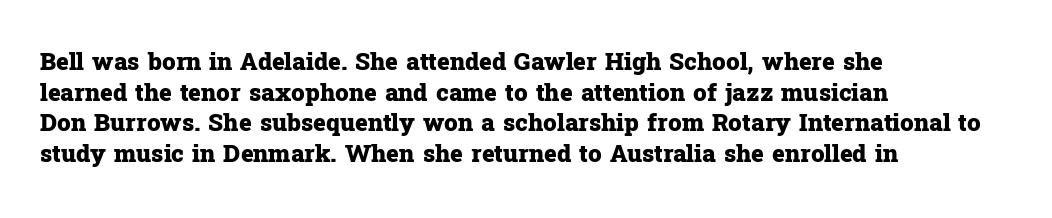
{"italic": "no", "bold": "yes", "underline": "no", "align": "left", "line_spacing": "normal", "line_spacing_ratio": 1.28, "letter_spacing": "normal", "letter_spacing_em": 0.0, "glyph_px": 24}
